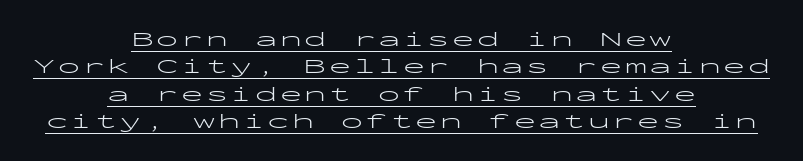
Q: Is the text bold? A: No.
Q: Is the text italic (slanted)? A: No, it is upright.
Q: Is the text underlined? A: Yes.
Q: How is the paragraph aligned? A: Centered.
Q: Is the spacing between lines tight, normal or loose? A: Normal.
